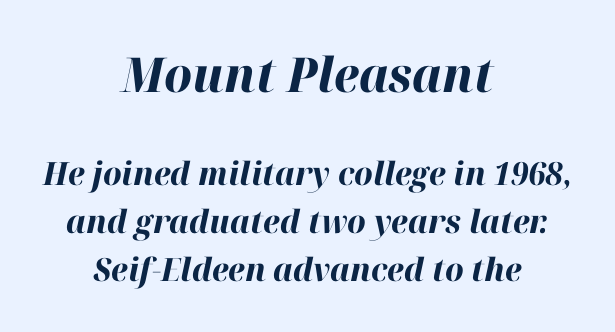
Q: Is the text bold? A: Yes.
Q: Is the text italic (slanted)? A: Yes, it leans right by about 12 degrees.
Q: Is the text underlined? A: No.
Q: How is the paragraph aligned? A: Centered.
Q: Is the spacing between letters normal or unusually wide? A: Normal.
Q: Is the spacing between lines tight, normal or loose? A: Normal.
Q: Which block of text is set in a larger size, the first (top) or the second (bottom)? A: The first (top) one.
Q: Width (condensed, normal, or wide)? A: Normal.
Q: Stroke contrast? A: High.
Q: x-height? A: Medium.
Q: Monospaced? A: No.
